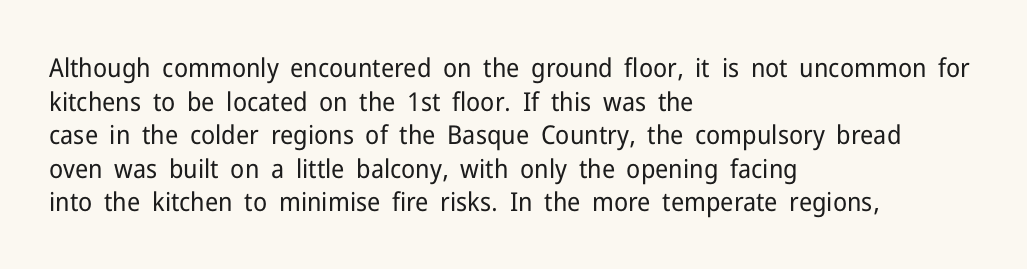
{"italic": "no", "bold": "no", "underline": "no", "align": "left", "line_spacing": "normal", "line_spacing_ratio": 1.29, "letter_spacing": "normal", "letter_spacing_em": 0.0, "glyph_px": 26}
